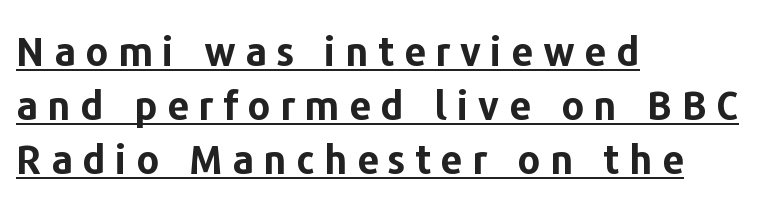
{"serif": "no", "italic": "no", "bold": "yes", "weight": "bold", "width": "normal", "stroke_contrast": "low", "x_height": "medium", "monospaced": "no", "underline": "yes", "align": "left", "line_spacing": "normal", "line_spacing_ratio": 1.38, "letter_spacing": "wide", "letter_spacing_em": 0.25, "glyph_px": 39}
